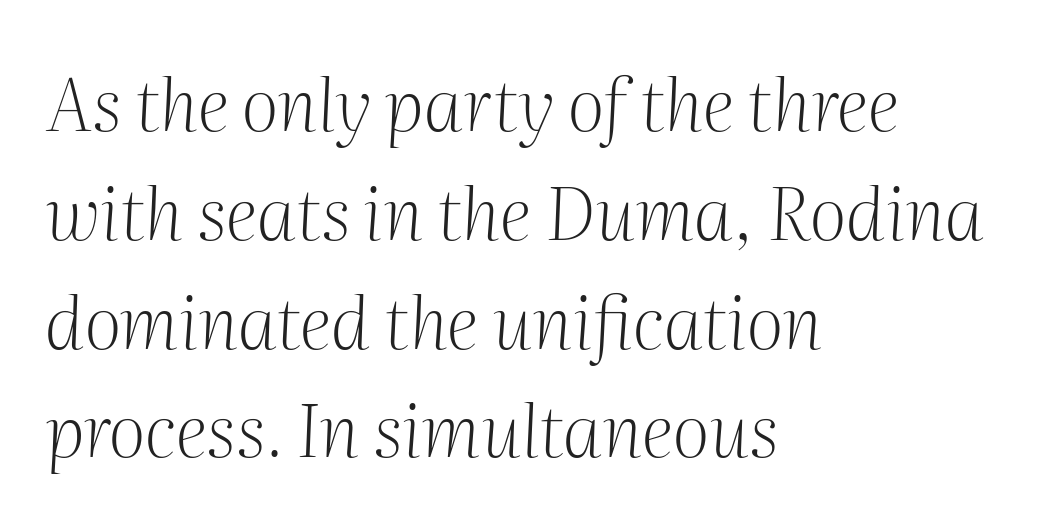
{"serif": "yes", "italic": "yes", "lean": "right", "slant_degrees": 2, "bold": "no", "weight": "light", "width": "normal", "stroke_contrast": "medium", "x_height": "medium", "monospaced": "no", "underline": "no", "align": "left", "line_spacing": "normal", "line_spacing_ratio": 1.49, "letter_spacing": "normal", "letter_spacing_em": 0.0, "glyph_px": 73}
